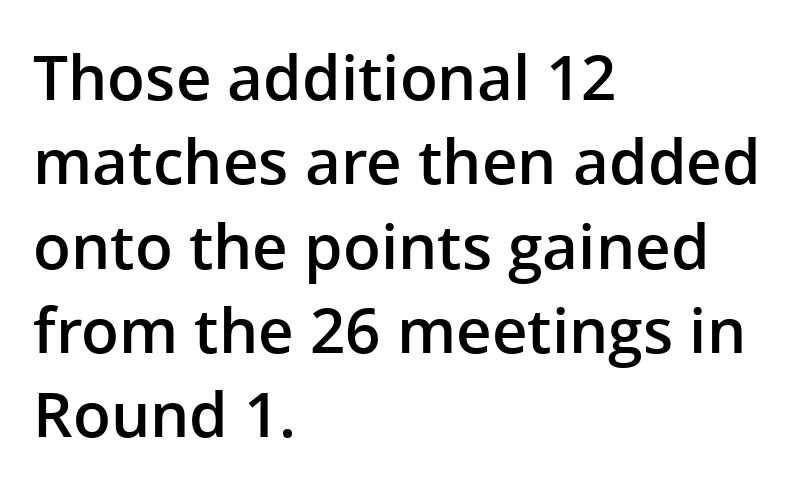
{"serif": "no", "italic": "no", "bold": "semi", "weight": "semibold", "width": "normal", "stroke_contrast": "low", "x_height": "medium", "monospaced": "no", "underline": "no", "align": "left", "line_spacing": "normal", "line_spacing_ratio": 1.36, "letter_spacing": "normal", "letter_spacing_em": 0.0, "glyph_px": 62}
